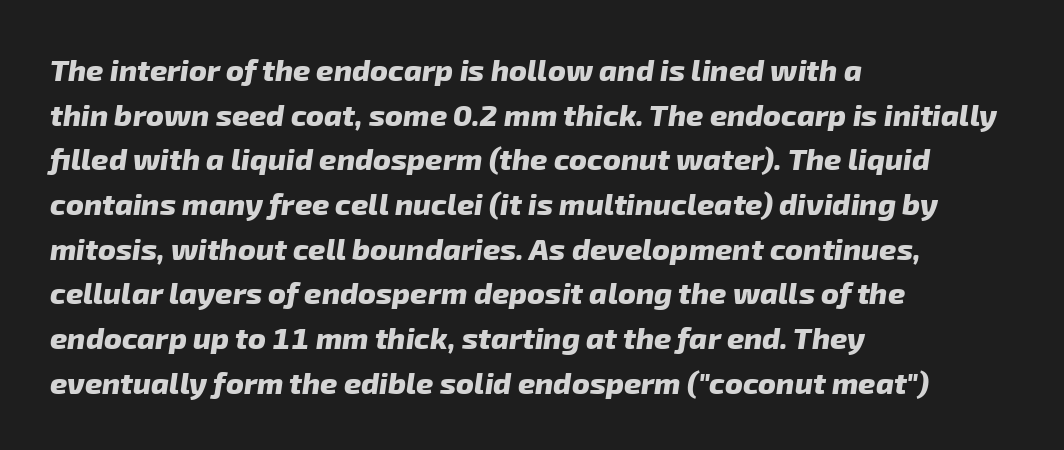
The image shows 30 px heavy sans-serif type; set left-aligned, normal line spacing (1.49x), normal letter spacing, not underlined; low stroke contrast and a medium x-height.
